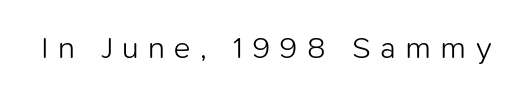
The image shows 31 px light sans-serif type, upright; set unusually wide letter spacing (+0.3 em), not underlined; low stroke contrast and a medium x-height.
